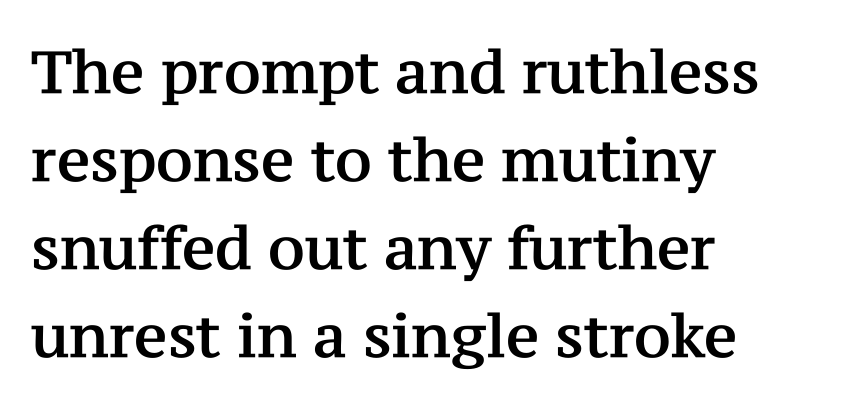
The image shows 59 px serif type, upright; set left-aligned, normal line spacing (1.49x), normal letter spacing, not underlined; medium stroke contrast and a medium x-height.
